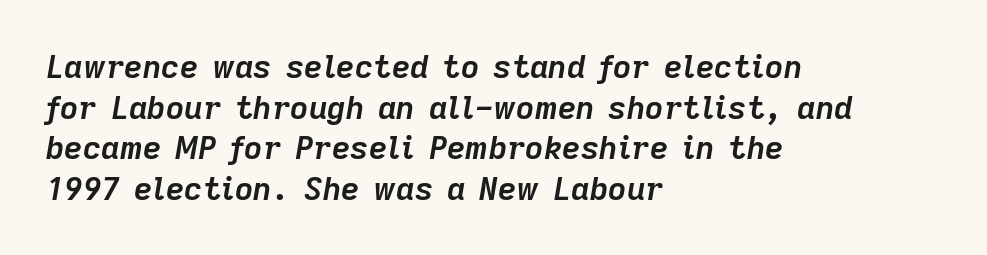
Q: Is the text bold? A: Yes.
Q: Is the text italic (slanted)? A: Yes, it leans right by about 9 degrees.
Q: Is the text underlined? A: No.
Q: How is the paragraph aligned? A: Left-aligned.
Q: Is the spacing between letters normal or unusually wide? A: Normal.
Q: Is the spacing between lines tight, normal or loose? A: Normal.
Q: Width (condensed, normal, or wide)? A: Normal.
Q: Stroke contrast? A: Low.
Q: x-height? A: Medium.
Q: Monospaced? A: No.
